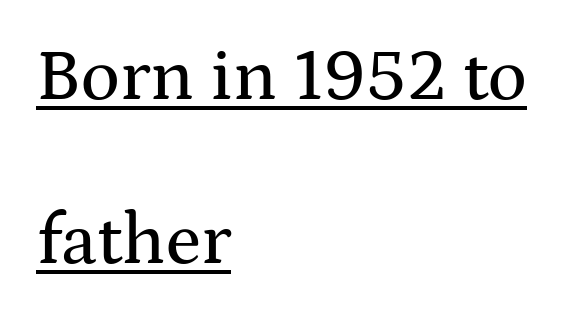
The image shows 73 px wide serif type, upright; set left-aligned, loose line spacing (2.25x), normal letter spacing, underlined; medium stroke contrast and a medium x-height.
